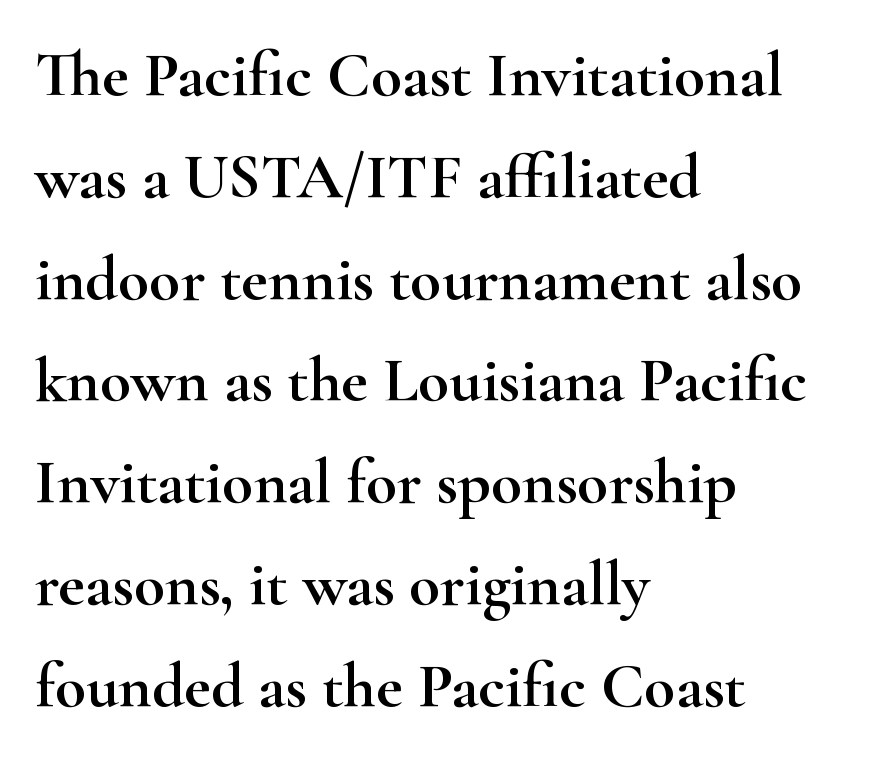
{"serif": "yes", "italic": "no", "width": "wide", "stroke_contrast": "high", "x_height": "small", "monospaced": "no", "underline": "no", "align": "left", "line_spacing": "normal", "line_spacing_ratio": 1.59, "letter_spacing": "normal", "letter_spacing_em": 0.0, "glyph_px": 64}
